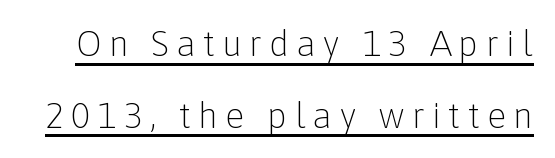
The image shows 36 px light sans-serif type, upright; set loose line spacing (1.99x), underlined; low stroke contrast and a medium x-height.
